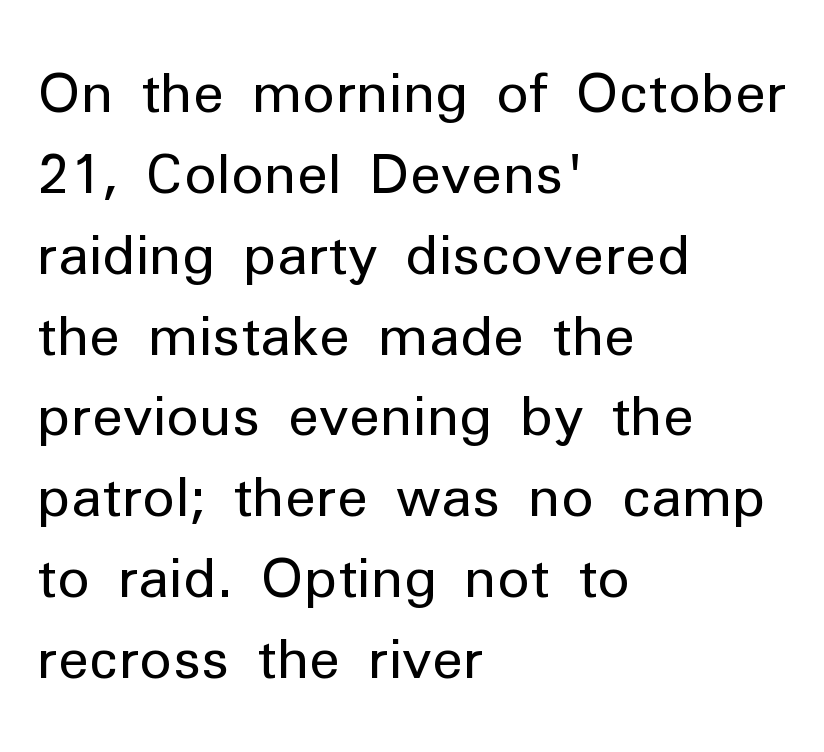
Between one letter and the next there's only the usual sliver of space. A normal amount of white space separates one row of letters from the next. The passage shown is typed in a proportional face where columns would drift. The space directly below the letters is spotless. Heft: none added — not bold. Observe the absence of serifs on each vertical stroke in this sample.
